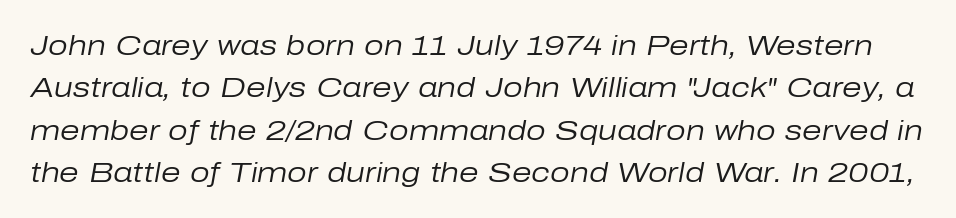
{"italic": "yes", "lean": "right", "slant_degrees": 10, "bold": "no", "weight": "regular", "width": "normal", "stroke_contrast": "low", "x_height": "medium", "monospaced": "no", "underline": "no", "line_spacing": "normal", "line_spacing_ratio": 1.51, "letter_spacing": "normal", "letter_spacing_em": 0.0, "glyph_px": 28}
